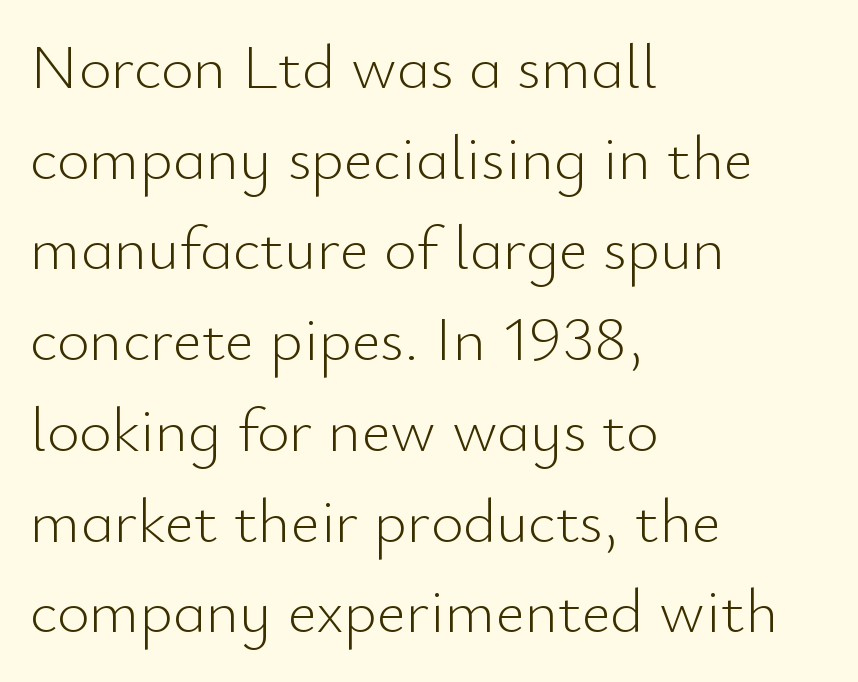
Q: Is the text bold? A: No.
Q: Is the text italic (slanted)? A: No, it is upright.
Q: Is the typeface a serif or a sans-serif typeface? A: Sans-serif.
Q: Is the text underlined? A: No.
Q: How is the paragraph aligned? A: Left-aligned.
Q: Is the spacing between letters normal or unusually wide? A: Normal.
Q: Is the spacing between lines tight, normal or loose? A: Normal.
Q: Width (condensed, normal, or wide)? A: Normal.
Q: Stroke contrast? A: Low.
Q: x-height? A: Small.
Q: Monospaced? A: No.
